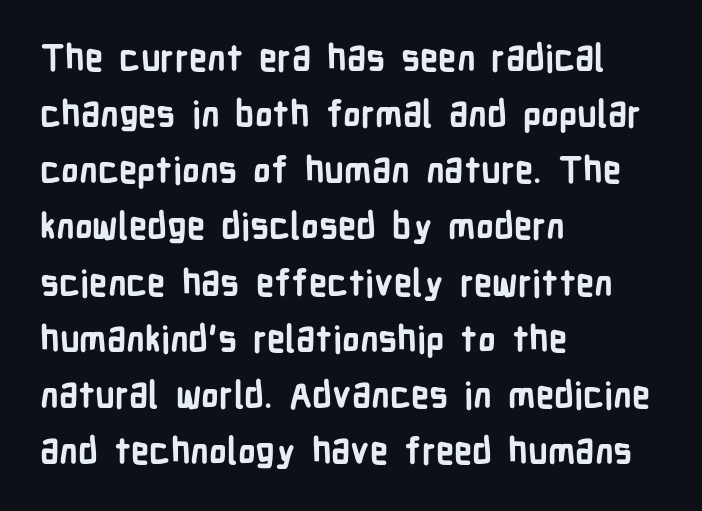
The image shows 36 px bold, condensed sans-serif type, upright; set left-aligned, normal line spacing (1.56x), normal letter spacing, not underlined; low stroke contrast and a medium x-height.
